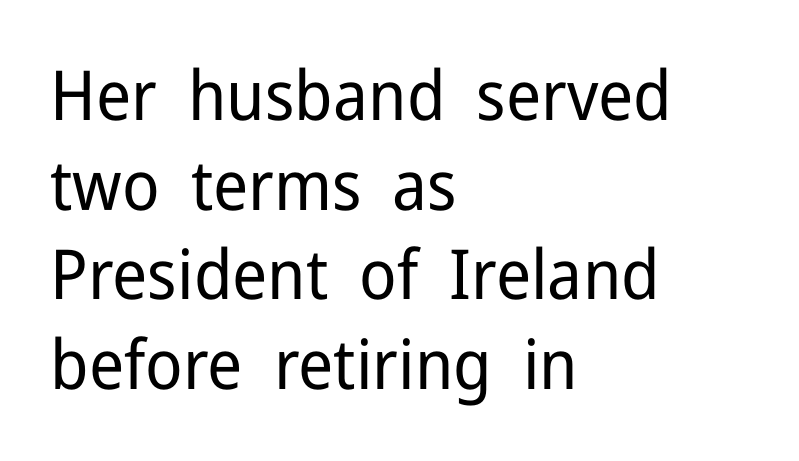
{"serif": "no", "italic": "no", "bold": "no", "weight": "regular", "width": "normal", "stroke_contrast": "low", "x_height": "medium", "monospaced": "no", "underline": "no", "align": "left", "line_spacing": "normal", "line_spacing_ratio": 1.3, "letter_spacing": "normal", "letter_spacing_em": 0.0, "glyph_px": 69}
